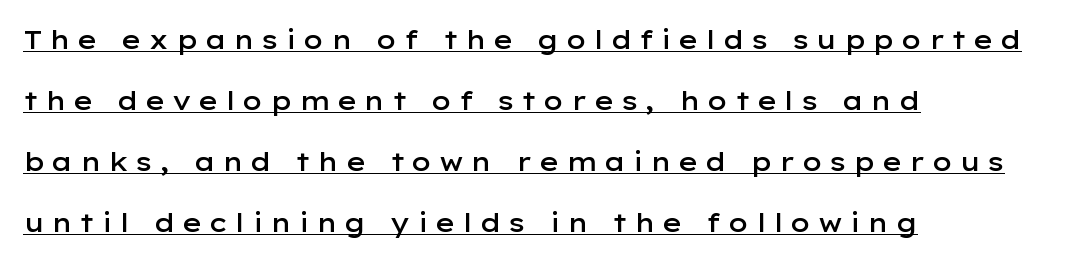
The image shows 26 px text type, upright; set left-aligned, loose line spacing (2.35x), unusually wide letter spacing (+0.25 em), underlined.
